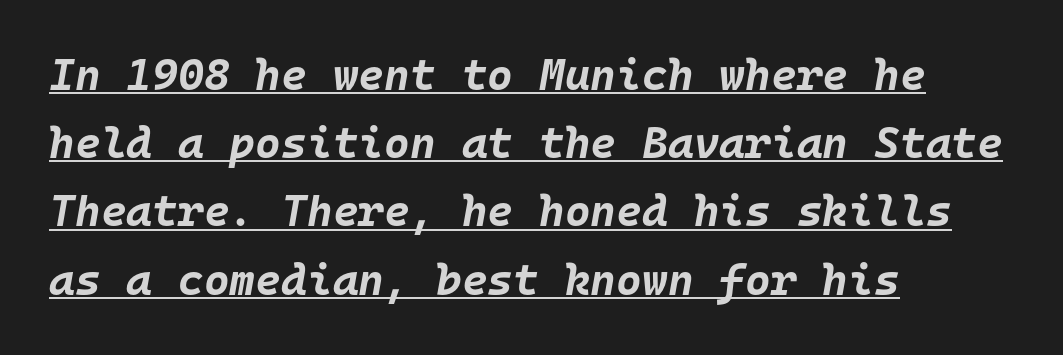
Caption: multi-line text, flush left, ragged right. The face used here is monospaced, like something from a code editor. Pretty heavy lettering here — definitely bold. This sample keeps an unexceptional amount of space between lines.
